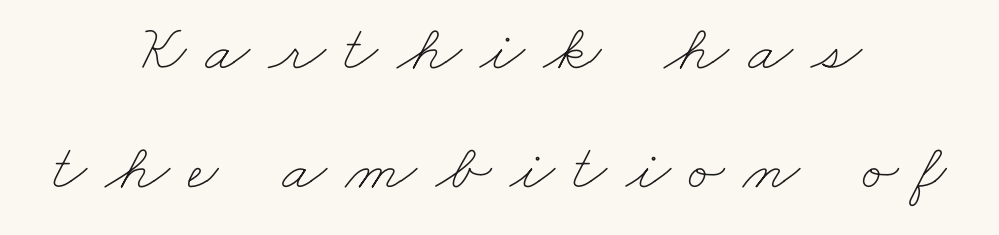
This rendering features lettering with no underline. Caption: expanded tracking, letters set apart. Is this a heavy cut? Hardly; it is regular or lighter. A typesetter would call this proportional, since set widths differ per character. Layout note: lines centered.
